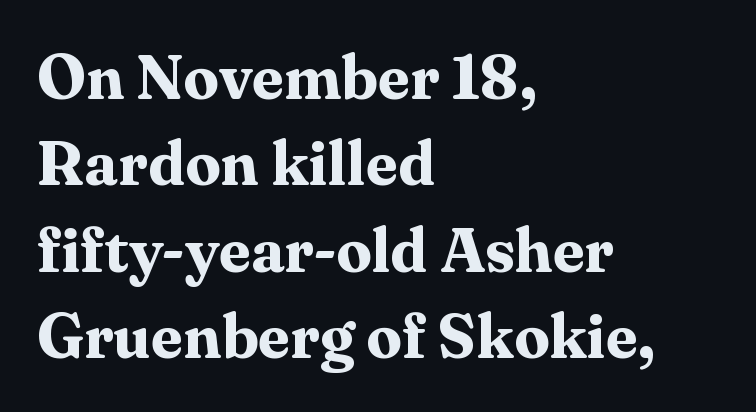
The image shows 63 px bold serif type, upright; set left-aligned, normal line spacing (1.37x), normal letter spacing, not underlined; medium stroke contrast and a medium x-height.
